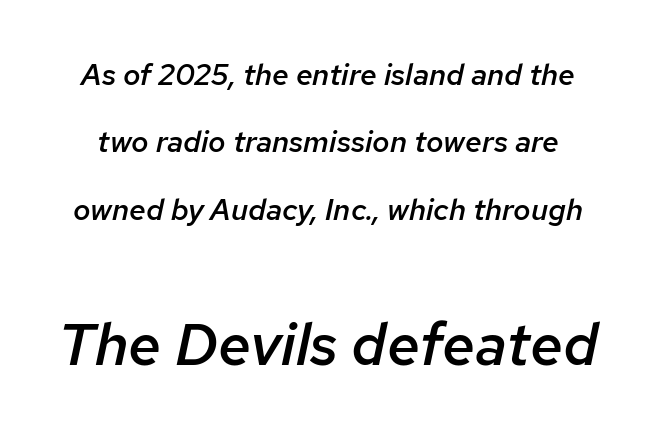
Q: Is the text bold? A: Semi-bold.
Q: Is the text italic (slanted)? A: Yes, it leans right by about 12 degrees.
Q: Is the text underlined? A: No.
Q: Is the spacing between letters normal or unusually wide? A: Normal.
Q: Is the spacing between lines tight, normal or loose? A: Loose.
Q: Which block of text is set in a larger size, the first (top) or the second (bottom)? A: The second (bottom) one.
Q: Width (condensed, normal, or wide)? A: Normal.
Q: Stroke contrast? A: Low.
Q: x-height? A: Medium.
Q: Monospaced? A: No.
